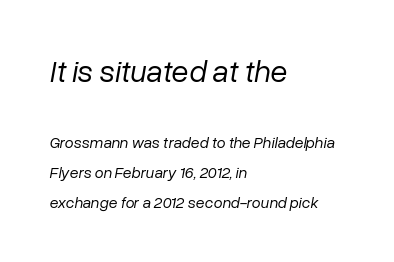
{"italic": "yes", "lean": "right", "slant_degrees": 10, "bold": "no", "weight": "regular", "width": "normal", "stroke_contrast": "low", "x_height": "medium", "monospaced": "no", "underline": "no", "align": "left", "line_spacing_ratio": 1.86, "letter_spacing": "normal", "letter_spacing_em": 0.0, "larger_block": "first", "size_ratio": 1.94, "glyph_px": 31}
